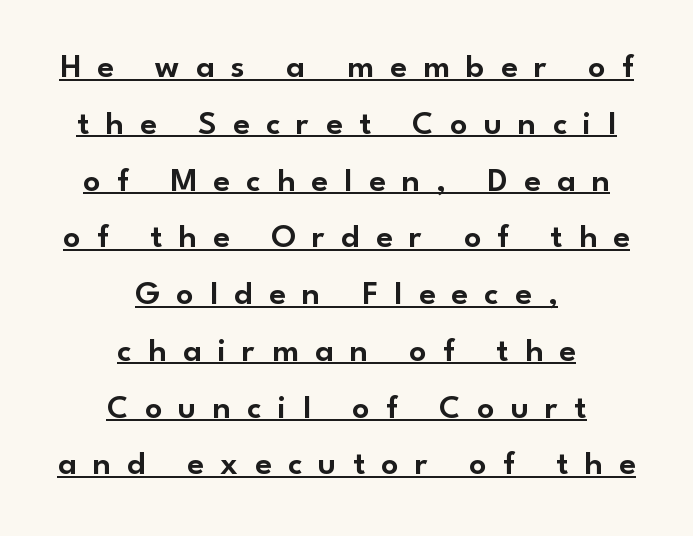
The image shows 34 px sans-serif type, upright; set centered, normal line spacing (1.67x), unusually wide letter spacing (+0.48 em), underlined; low stroke contrast and a small x-height.
